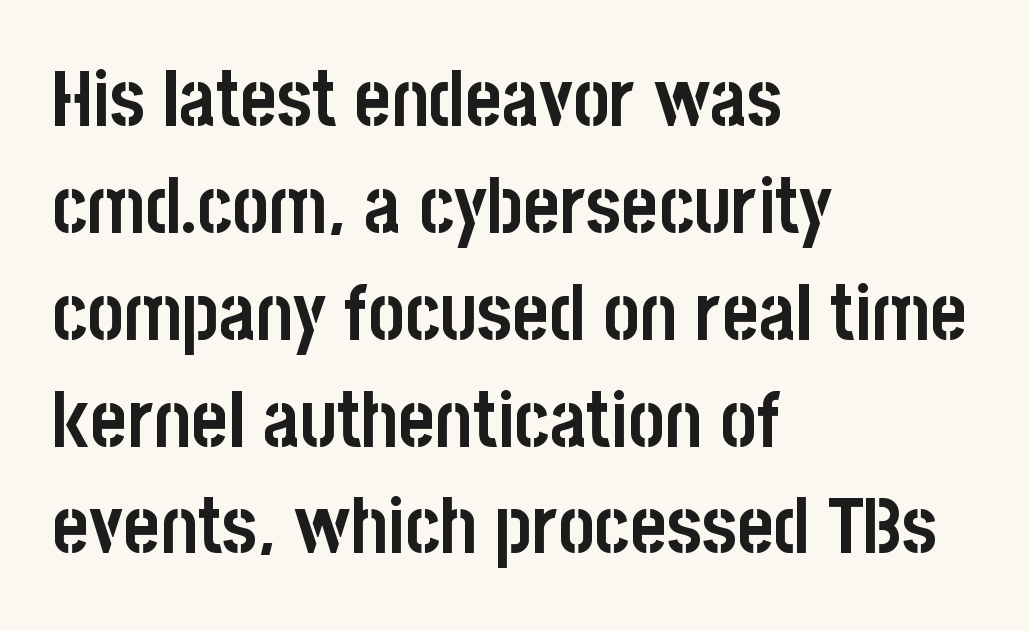
The passage shown is typed in a proportional face where columns would drift. The lettering stays uniformly vertical, giving the passage a roman look. Emphasis by weight is at full strength: bold. The paragraph has a hard left edge and a soft right edge. Glyph-to-glyph distance matches everyday printed text.
